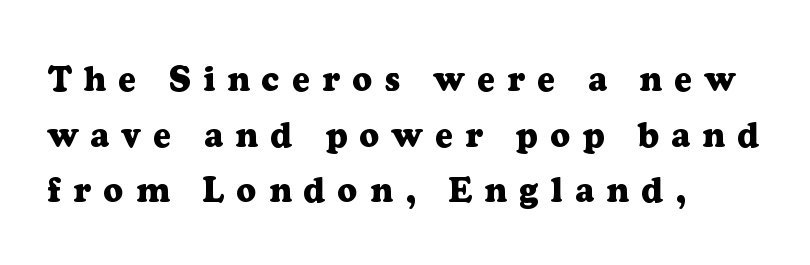
{"serif": "yes", "italic": "no", "bold": "yes", "weight": "heavy", "width": "normal", "stroke_contrast": "low", "x_height": "medium", "monospaced": "no", "underline": "no", "align": "left", "line_spacing": "normal", "line_spacing_ratio": 1.59, "letter_spacing": "wide", "letter_spacing_em": 0.35, "glyph_px": 35}
